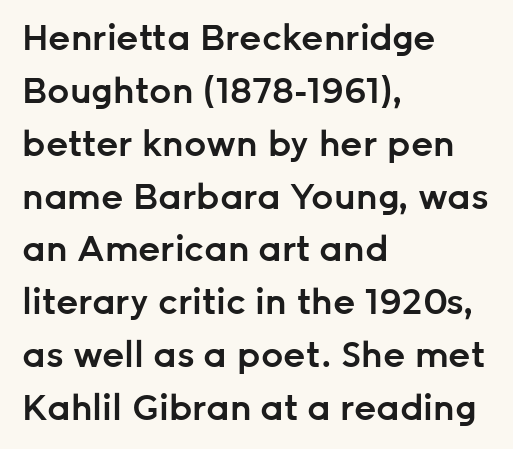
The image shows 35 px semibold sans-serif type, upright; set left-aligned, normal line spacing (1.51x), normal letter spacing, not underlined; low stroke contrast and a medium x-height.
